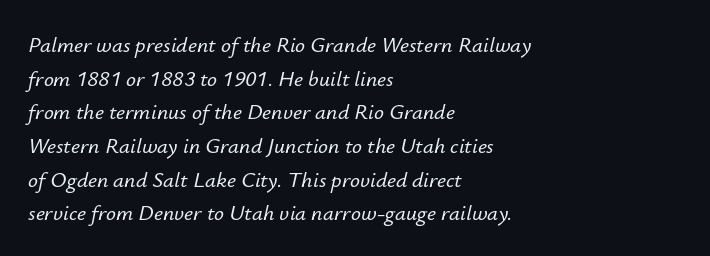
The image shows 22 px text type, italic (leaning right); set left-aligned, normal line spacing (1.53x), normal letter spacing, not underlined.
